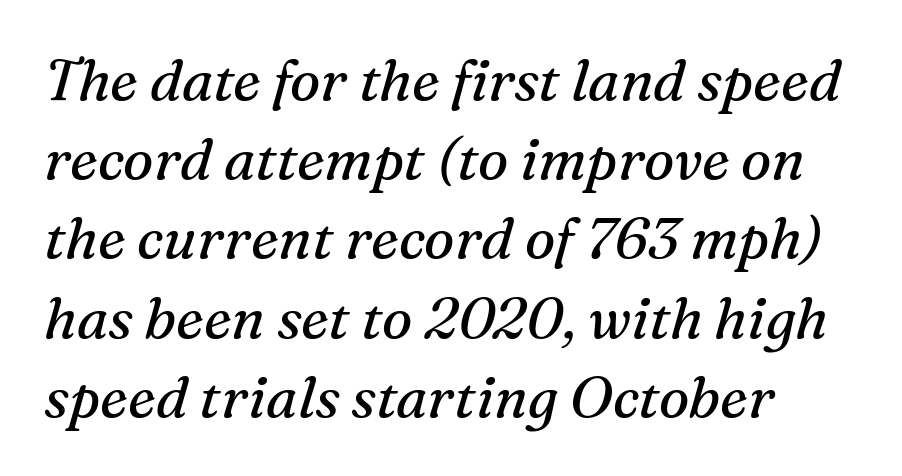
The image shows 57 px regular-weight serif type, italic (leaning right); set left-aligned, normal line spacing (1.39x), normal letter spacing, not underlined; medium stroke contrast and a medium x-height.
